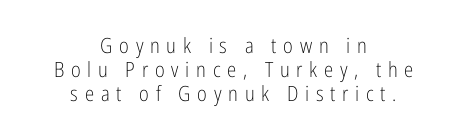
On a weight scale, this lands at 450 or below. If you drew a line through each stem, it would be perfectly vertical. Inter-character spacing is expanded well beyond the font's built-in metrics. Unmarked baselines from the first word to the last.
